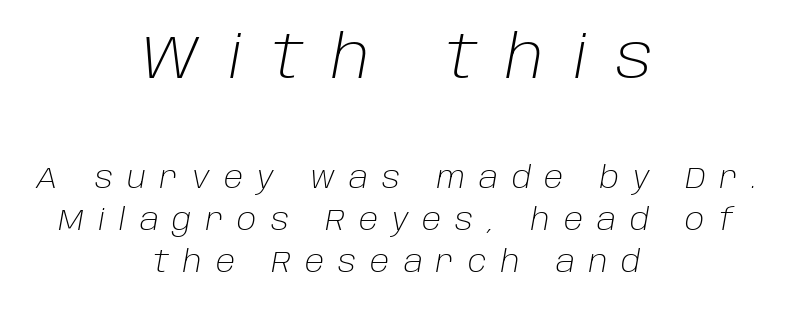
{"italic": "yes", "lean": "right", "slant_degrees": 10, "bold": "no", "weight": "light", "width": "normal", "stroke_contrast": "low", "x_height": "large", "monospaced": "no", "underline": "no", "align": "center", "line_spacing": "normal", "line_spacing_ratio": 1.41, "letter_spacing": "wide", "letter_spacing_em": 0.47, "larger_block": "first", "size_ratio": 2.03, "glyph_px": 61}
